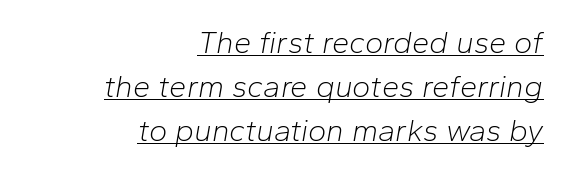
The image shows 31 px light type, italic (leaning right); set right-aligned, normal line spacing (1.42x), normal letter spacing, underlined; low stroke contrast and a medium x-height.
